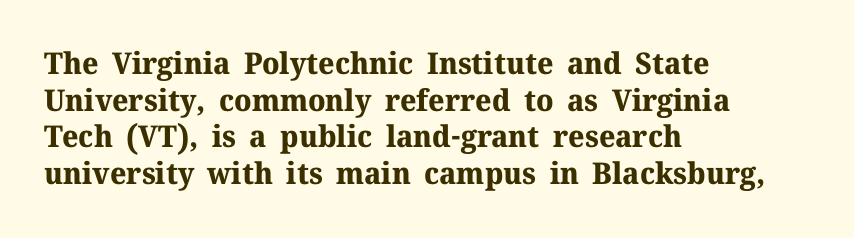
{"serif": "yes", "italic": "no", "bold": "yes", "weight": "bold", "width": "normal", "stroke_contrast": "medium", "x_height": "medium", "monospaced": "no", "underline": "no", "align": "left", "line_spacing_ratio": 1.22, "letter_spacing": "normal", "letter_spacing_em": 0.0, "glyph_px": 30}
